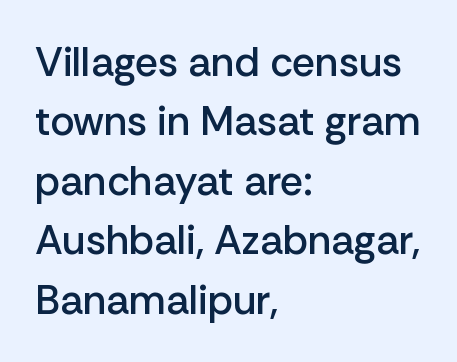
Q: Is the text bold? A: Semi-bold.
Q: Is the text italic (slanted)? A: No, it is upright.
Q: Is the typeface a serif or a sans-serif typeface? A: Sans-serif.
Q: Is the text underlined? A: No.
Q: How is the paragraph aligned? A: Left-aligned.
Q: Is the spacing between letters normal or unusually wide? A: Normal.
Q: Is the spacing between lines tight, normal or loose? A: Normal.
Q: Width (condensed, normal, or wide)? A: Normal.
Q: Stroke contrast? A: Low.
Q: x-height? A: Medium.
Q: Monospaced? A: No.
